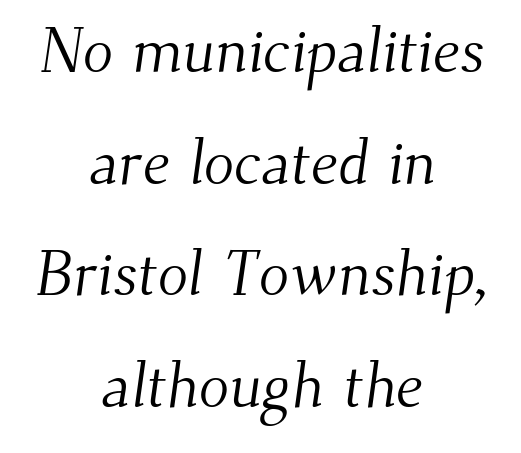
Q: Is the text bold? A: No.
Q: Is the typeface a serif or a sans-serif typeface? A: Serif.
Q: Is the text underlined? A: No.
Q: How is the paragraph aligned? A: Centered.
Q: Is the spacing between letters normal or unusually wide? A: Normal.
Q: Width (condensed, normal, or wide)? A: Normal.
Q: Stroke contrast? A: Medium.
Q: x-height? A: Small.
Q: Monospaced? A: No.
